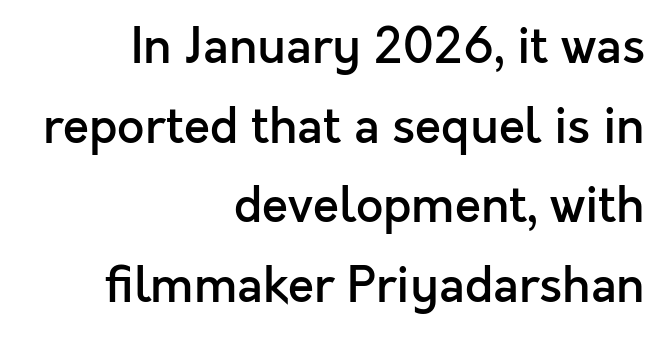
The image shows 48 px semibold sans-serif type, upright; set right-aligned, normal line spacing (1.66x), normal letter spacing, not underlined; a medium x-height.
